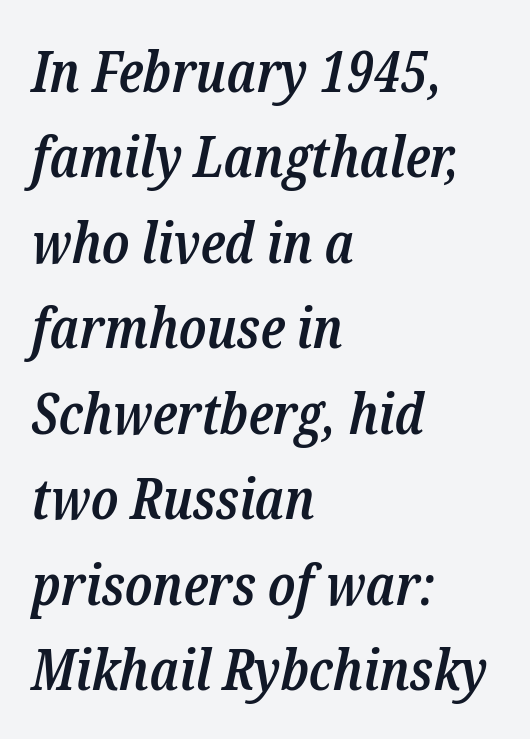
Q: Is the text bold? A: Semi-bold.
Q: Is the text italic (slanted)? A: Yes, it leans right by about 12 degrees.
Q: Is the typeface a serif or a sans-serif typeface? A: Serif.
Q: Is the text underlined? A: No.
Q: How is the paragraph aligned? A: Left-aligned.
Q: Is the spacing between letters normal or unusually wide? A: Normal.
Q: Is the spacing between lines tight, normal or loose? A: Normal.
Q: Width (condensed, normal, or wide)? A: Condensed.
Q: Stroke contrast? A: Low.
Q: x-height? A: Medium.
Q: Monospaced? A: No.
